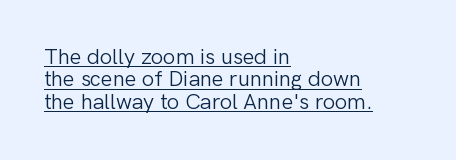
The image shows 22 px text type, upright; set left-aligned, tight line spacing (1.02x), normal letter spacing, underlined.
